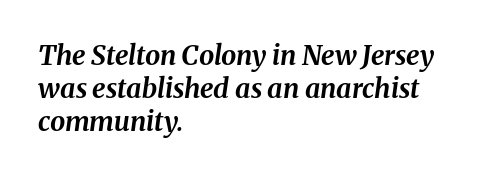
The paragraph shown leans on its left margin. Each glyph is drawn with heavy, bold strokes. The axis of the letterforms is tilted away from vertical. Is the letter spacing exaggerated? No — it looks like the ordinary default.
